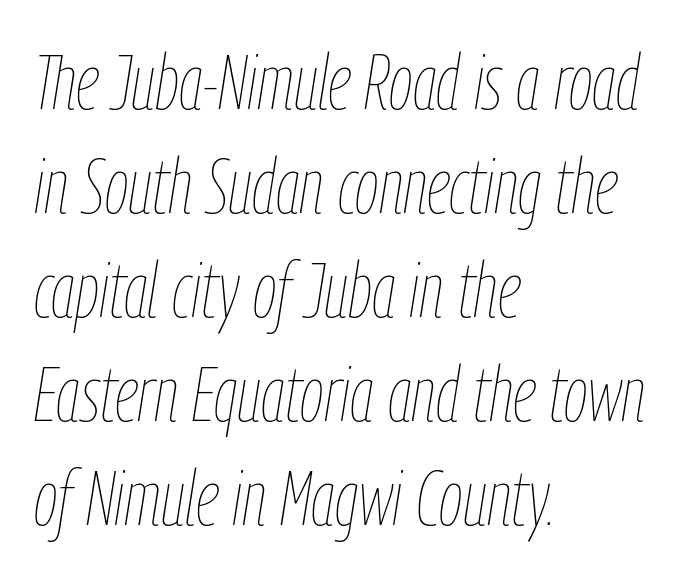
Q: Is the text bold? A: No.
Q: Is the text italic (slanted)? A: Yes, it leans right by about 9 degrees.
Q: Is the text underlined? A: No.
Q: How is the paragraph aligned? A: Left-aligned.
Q: Is the spacing between letters normal or unusually wide? A: Normal.
Q: Is the spacing between lines tight, normal or loose? A: Normal.
Q: Width (condensed, normal, or wide)? A: Condensed.
Q: Stroke contrast? A: Low.
Q: x-height? A: Medium.
Q: Monospaced? A: No.
